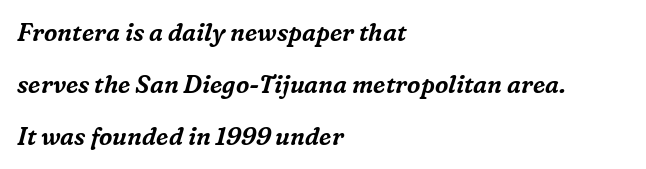
Q: Is the text italic (slanted)? A: Yes, it leans right by about 16 degrees.
Q: Is the text underlined? A: No.
Q: How is the paragraph aligned? A: Left-aligned.
Q: Is the spacing between letters normal or unusually wide? A: Normal.
Q: Is the spacing between lines tight, normal or loose? A: Loose.
